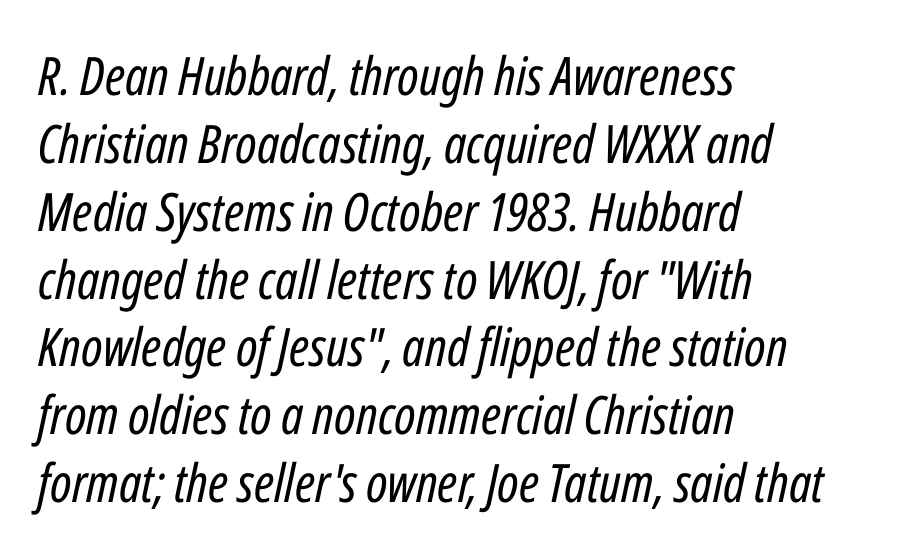
{"italic": "yes", "lean": "right", "slant_degrees": 12, "bold": "no", "weight": "regular", "width": "condensed", "stroke_contrast": "low", "x_height": "medium", "monospaced": "no", "underline": "no", "align": "left", "line_spacing": "normal", "line_spacing_ratio": 1.28, "letter_spacing": "normal", "letter_spacing_em": 0.0, "glyph_px": 53}
